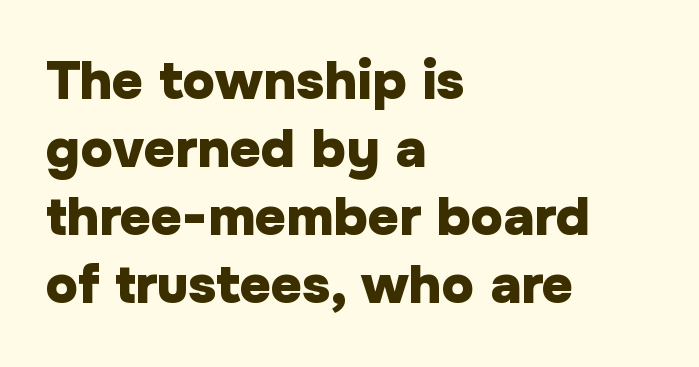
Q: Is the text bold? A: Yes.
Q: Is the text italic (slanted)? A: No, it is upright.
Q: Is the typeface a serif or a sans-serif typeface? A: Sans-serif.
Q: Is the text underlined? A: No.
Q: How is the paragraph aligned? A: Left-aligned.
Q: Is the spacing between letters normal or unusually wide? A: Normal.
Q: Is the spacing between lines tight, normal or loose? A: Normal.
Q: Width (condensed, normal, or wide)? A: Normal.
Q: Stroke contrast? A: Low.
Q: x-height? A: Medium.
Q: Monospaced? A: No.
